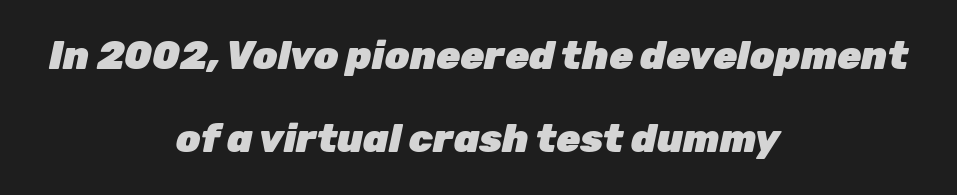
The image shows 39 px heavy type, italic (leaning right); set centered, loose line spacing (2.13x), normal letter spacing, not underlined; low stroke contrast and a medium x-height.
